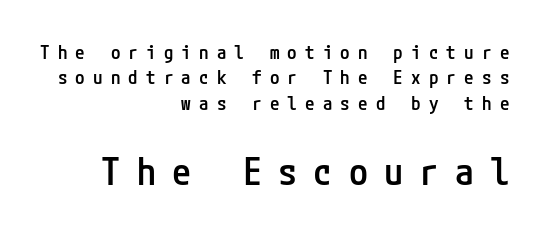
The image shows 38 px semibold, condensed sans-serif type, upright; set right-aligned, normal line spacing (1.34x), unusually wide letter spacing (+0.43 em), not underlined; the second (bottom) block is 2.0x larger; low stroke contrast and a medium x-height.
